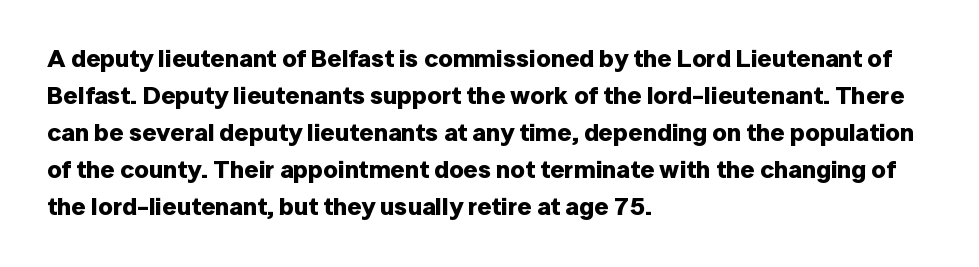
Horizontally, the lines are justified to the leading edge only. These words are printed bold, with thick strokes throughout. These lines sit exactly where default settings would place them. Every character sits straight up, as roman type does. Beneath every word, the page is bare.
